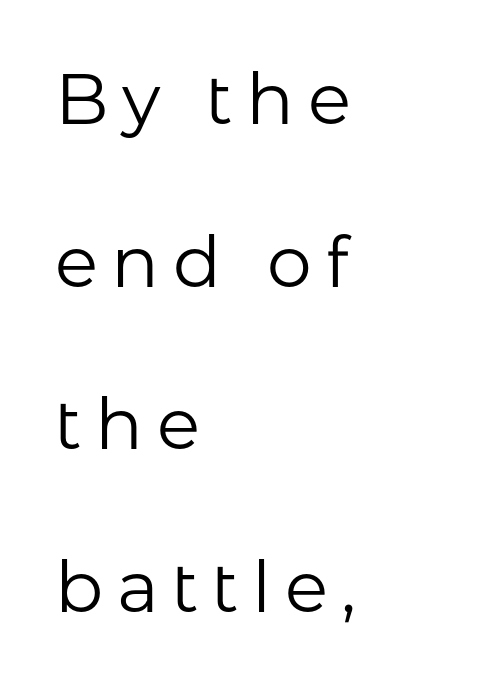
The image shows 71 px regular-weight sans-serif type, upright; set left-aligned, loose line spacing (2.29x), not underlined; low stroke contrast and a medium x-height.
